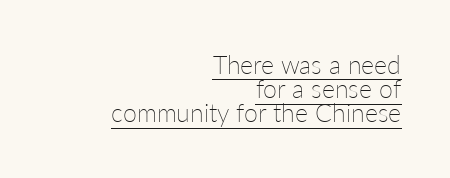
Q: Is the text bold? A: No.
Q: Is the text italic (slanted)? A: No, it is upright.
Q: Is the text underlined? A: Yes.
Q: How is the paragraph aligned? A: Right-aligned.
Q: Is the spacing between letters normal or unusually wide? A: Normal.
Q: Is the spacing between lines tight, normal or loose? A: Tight.
